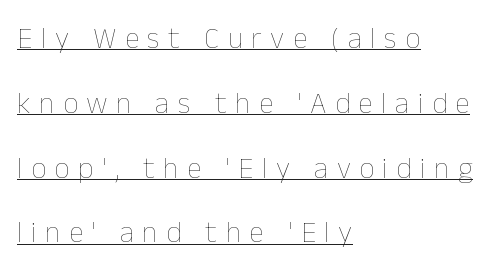
Compared with typical body copy, the letter spacing here is much looser. Stems here are at most as thick as an everyday book face. In terms of leading, this rendering errs on the spacious side. This sample has the flowing, uneven cadence of proportional lettering. The rendering anchors every line to the left-hand side. Beneath each row of characters lies a ruled line.
